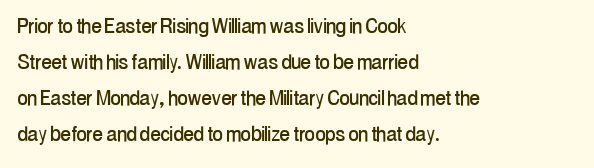
The image shows 25 px text type, upright; set left-aligned, normal line spacing (1.44x), normal letter spacing, not underlined.
